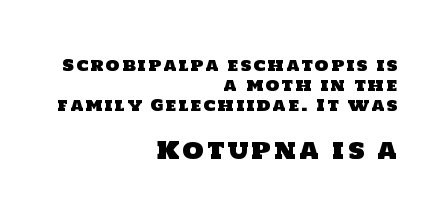
Q: Is the text underlined? A: No.
Q: How is the paragraph aligned? A: Right-aligned.
Q: Is the spacing between lines tight, normal or loose? A: Normal.
Q: Which block of text is set in a larger size, the first (top) or the second (bottom)? A: The second (bottom) one.
